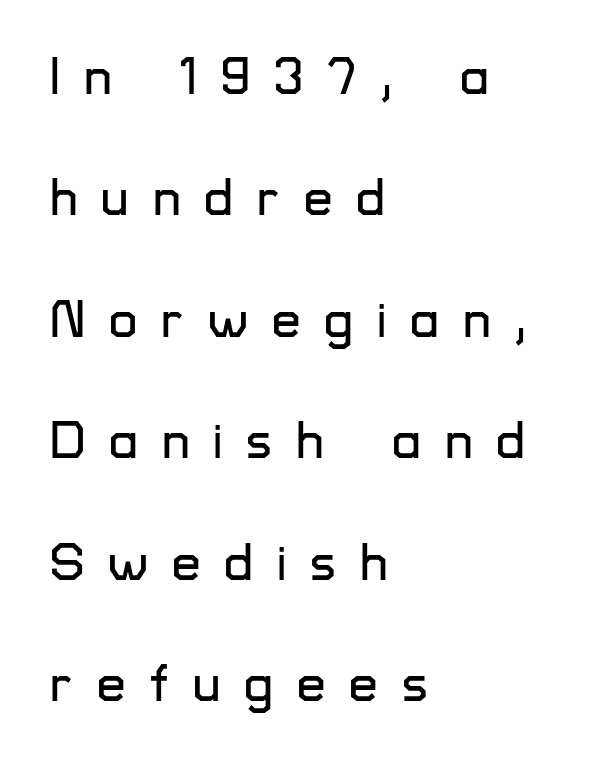
{"serif": "no", "italic": "no", "width": "normal", "stroke_contrast": "low", "x_height": "medium", "monospaced": "no", "underline": "no", "align": "left", "line_spacing": "loose", "line_spacing_ratio": 2.38, "letter_spacing": "wide", "letter_spacing_em": 0.47, "glyph_px": 51}
